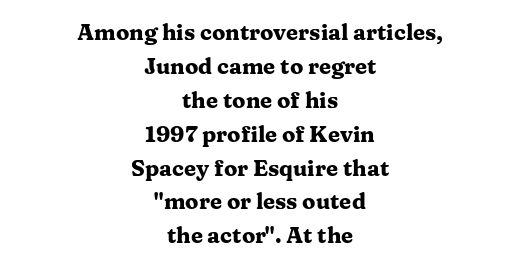
{"italic": "no", "bold": "yes", "underline": "no", "align": "center", "line_spacing": "normal", "line_spacing_ratio": 1.54, "letter_spacing": "normal", "letter_spacing_em": 0.0, "glyph_px": 22}
